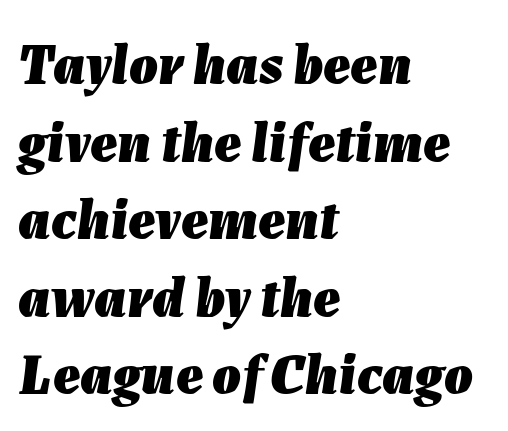
Q: Is the text bold? A: Yes.
Q: Is the text italic (slanted)? A: Yes, it leans right by about 7 degrees.
Q: Is the text underlined? A: No.
Q: How is the paragraph aligned? A: Left-aligned.
Q: Is the spacing between letters normal or unusually wide? A: Normal.
Q: Is the spacing between lines tight, normal or loose? A: Normal.
Q: Width (condensed, normal, or wide)? A: Normal.
Q: Stroke contrast? A: Low.
Q: x-height? A: Medium.
Q: Monospaced? A: No.
